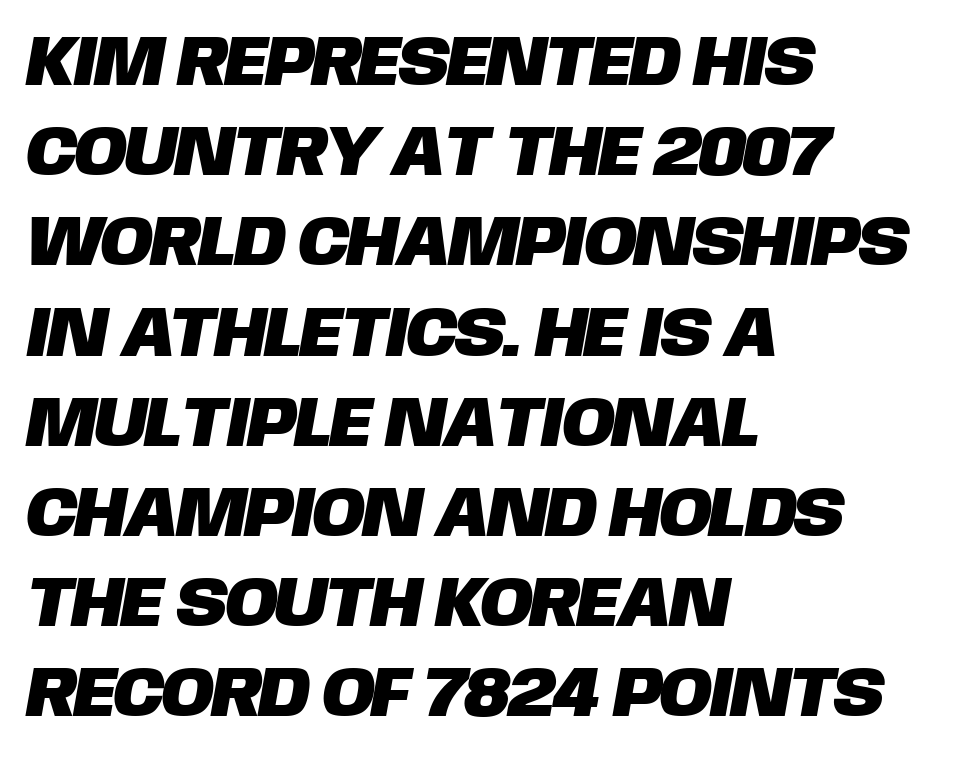
{"serif": "no", "width": "normal", "stroke_contrast": "low", "x_height": "large", "monospaced": "no", "underline": "no", "align": "left", "line_spacing": "normal", "line_spacing_ratio": 1.27, "letter_spacing": "normal", "letter_spacing_em": 0.0, "glyph_px": 71}
